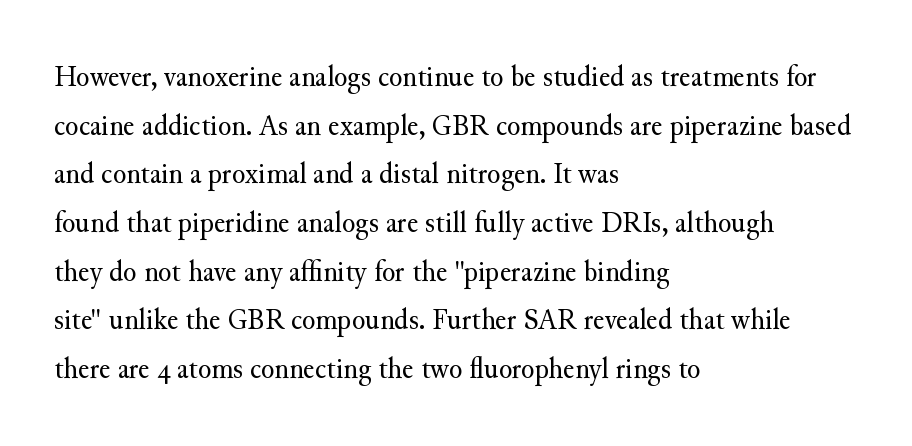
The passage shown is typeset with a serif family. These lines keep a tight, regular rhythm from letter to letter. The face looks like a standard text weight, possibly lighter. One-word summary of the alignment: left. Vertically, the passage feels balanced, rows spaced as you'd expect.
